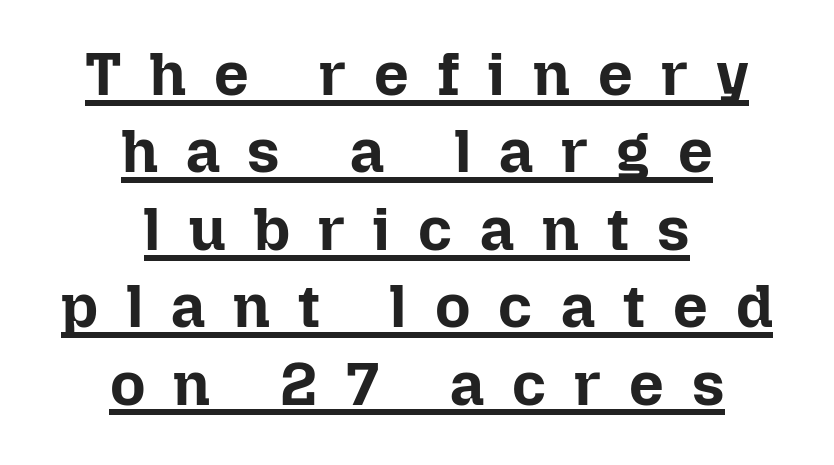
Chunky letters — that's bold for sure. The rendering uses natural spacing where letterforms have individual widths. Each word looks stretched out because of the extra space between its letters. Does the lettering tilt? It doesn't — this is upright.
